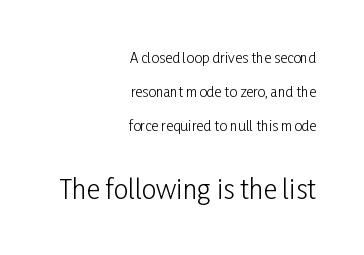
The image shows 26 px text type, upright; set right-aligned, loose line spacing (2.44x), normal letter spacing, not underlined; the second (bottom) block is 1.86x larger.
